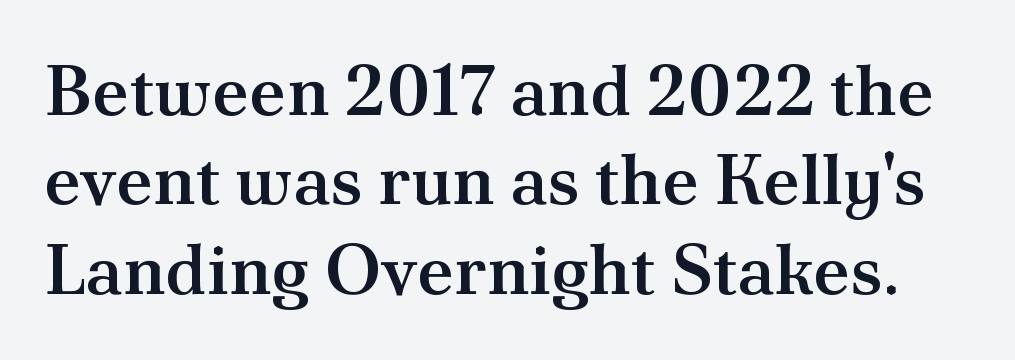
The gap between lines stays unmarked. Every stem runs plumb, perpendicular to the baseline. This block has exactly the height ordinary leading produces. Check where the strokes stop: tiny serifs finish them off.
